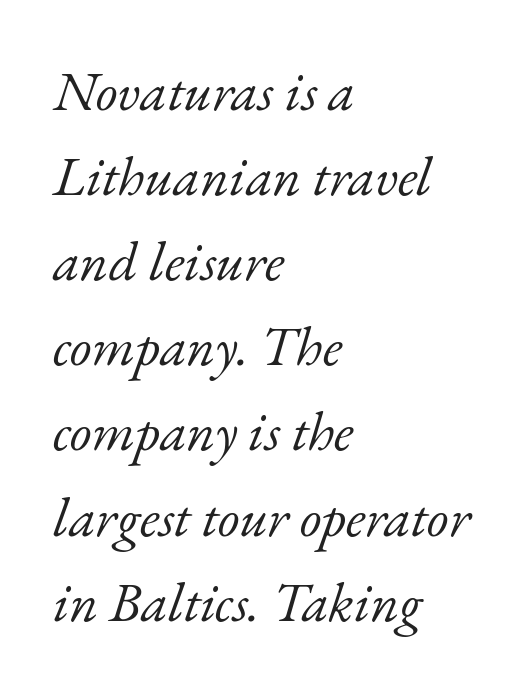
The image shows 56 px light serif type, italic (leaning right); set left-aligned, normal line spacing (1.52x), normal letter spacing, not underlined; low stroke contrast and a small x-height.
